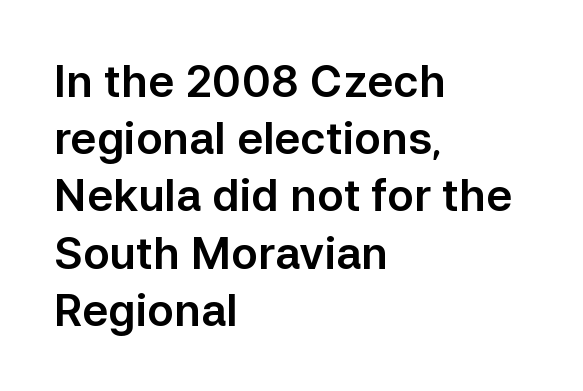
{"serif": "no", "italic": "no", "width": "normal", "stroke_contrast": "low", "x_height": "medium", "monospaced": "no", "underline": "no", "align": "left", "line_spacing": "normal", "line_spacing_ratio": 1.3, "letter_spacing": "normal", "letter_spacing_em": 0.0, "glyph_px": 44}
